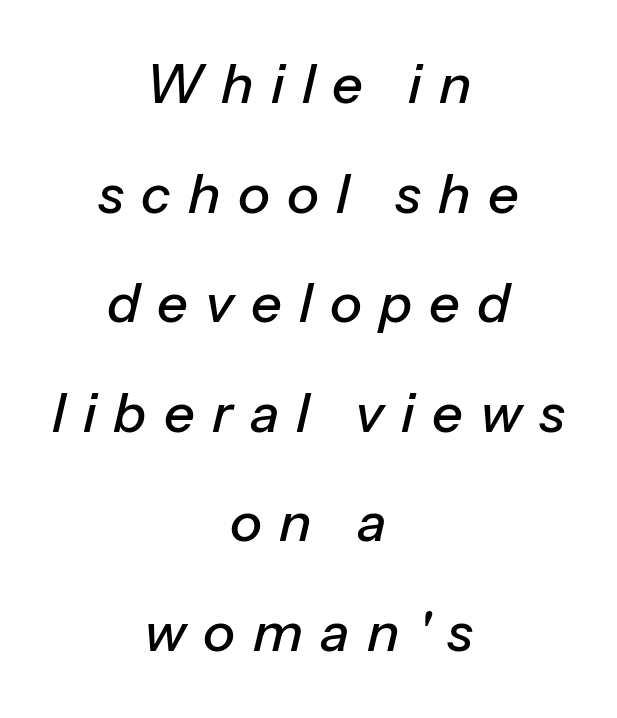
These lines stand farther apart than default settings would place them. Slant detected: the letters are inclined. This rendering widens character spacing well past its baseline value. Each letter keeps its own natural width here, so spacing adapts to shape. Where is the straight margin? There isn't one; the lines are centered. This rendering features lettering with no underline.
